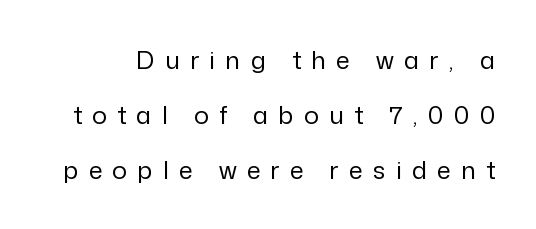
Each word looks stretched out because of the extra space between its letters. Every character sits straight up, as roman type does. How would I describe the line gaps? Wide and relaxed. Beneath every word, the page is bare.
